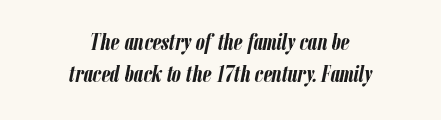
The image shows 23 px bold type, italic (leaning right); set centered, normal line spacing (1.41x), normal letter spacing, not underlined.
